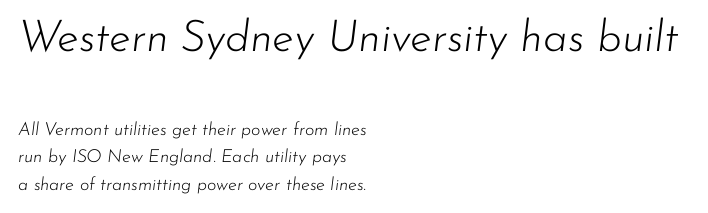
Whoever set this chose a conventional vertical rhythm. The passage is arranged the way most books set body copy — flush left. Is this a fixed-width face? No — the glyphs have proportional, varying widths. The face used here has a pronounced slope to its letters.
